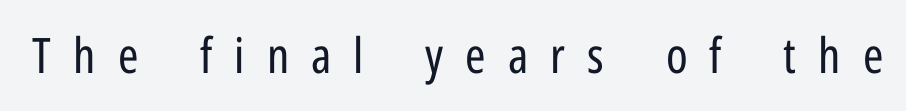
The image shows 49 px regular-weight, condensed sans-serif type, upright; set unusually wide letter spacing (+0.45 em), not underlined; low stroke contrast and a medium x-height.
